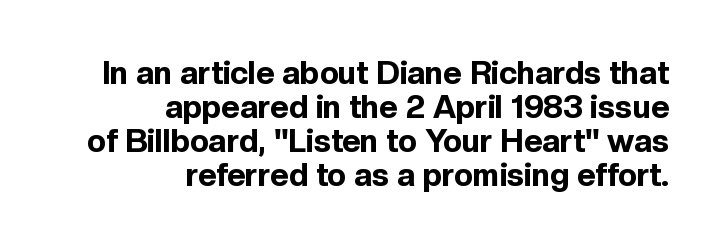
Q: Is the text bold? A: Yes.
Q: Is the text italic (slanted)? A: No, it is upright.
Q: Is the typeface a serif or a sans-serif typeface? A: Sans-serif.
Q: Is the text underlined? A: No.
Q: How is the paragraph aligned? A: Right-aligned.
Q: Is the spacing between letters normal or unusually wide? A: Normal.
Q: Is the spacing between lines tight, normal or loose? A: Tight.
Q: Width (condensed, normal, or wide)? A: Normal.
Q: x-height? A: Medium.
Q: Monospaced? A: No.
